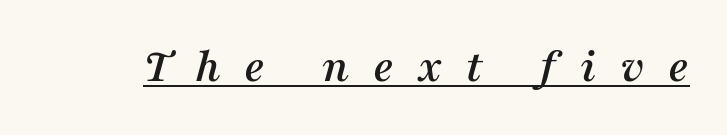
Q: Is the text italic (slanted)? A: Yes, it leans right by about 16 degrees.
Q: Is the typeface a serif or a sans-serif typeface? A: Serif.
Q: Is the text underlined? A: Yes.
Q: Is the spacing between letters normal or unusually wide? A: Unusually wide.
Q: Width (condensed, normal, or wide)? A: Normal.
Q: Stroke contrast? A: Medium.
Q: x-height? A: Medium.
Q: Monospaced? A: No.
